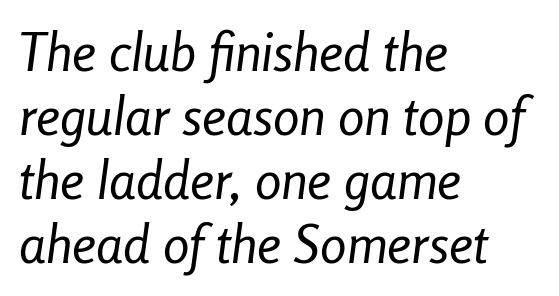
Type without underlining. The passage shown is typed in a proportional face where columns would drift. Look at the tracking — it's just the regular setting, nothing added. The typeface has the unassuming heft of standard copy or less.
